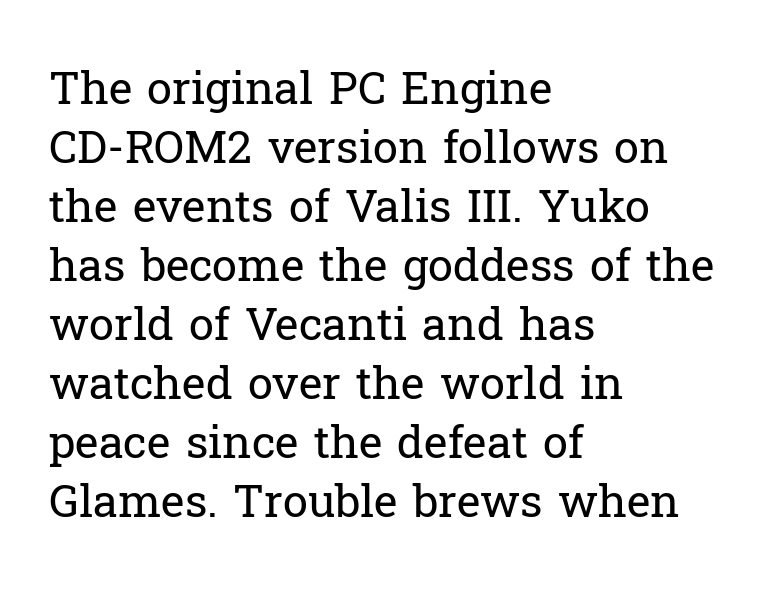
Stem width sits at or under what a default text font uses. Designer's note — italics off, roman on. Look at the tracking — it's just the regular setting, nothing added. The typesetter chose a ragged-right arrangement here. Varying glyph widths throughout — classic text-font behaviour.
